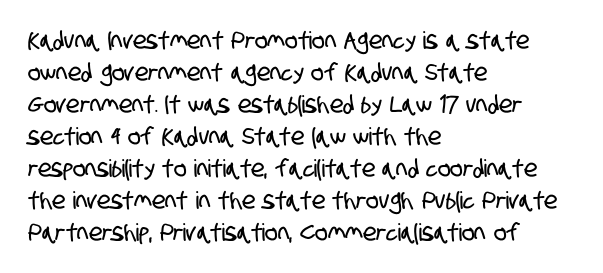
Q: Is the text underlined? A: No.
Q: How is the paragraph aligned? A: Left-aligned.
Q: Is the spacing between letters normal or unusually wide? A: Normal.
Q: Is the spacing between lines tight, normal or loose? A: Normal.
